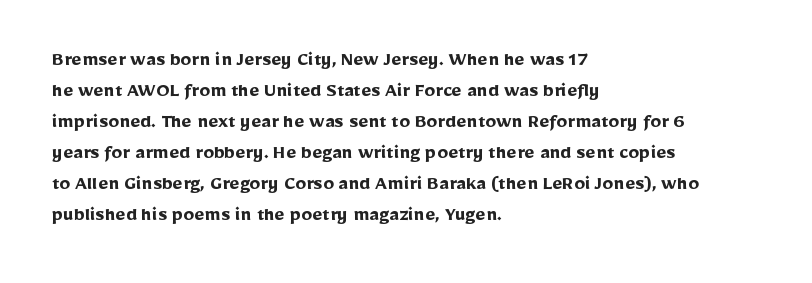
Q: Is the text bold? A: Yes.
Q: Is the text italic (slanted)? A: No, it is upright.
Q: Is the text underlined? A: No.
Q: How is the paragraph aligned? A: Left-aligned.
Q: Is the spacing between letters normal or unusually wide? A: Normal.
Q: Is the spacing between lines tight, normal or loose? A: Normal.
